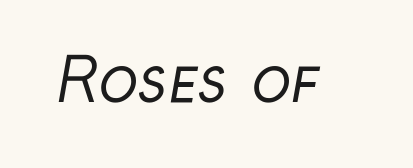
Is this a sans? Yes — the strokes have no serifs. The weight would be labelled regular, book, light, or lighter still. Think of a printed novel: that variable character pitch is what you see here. The foot of each line stays bare and open.
